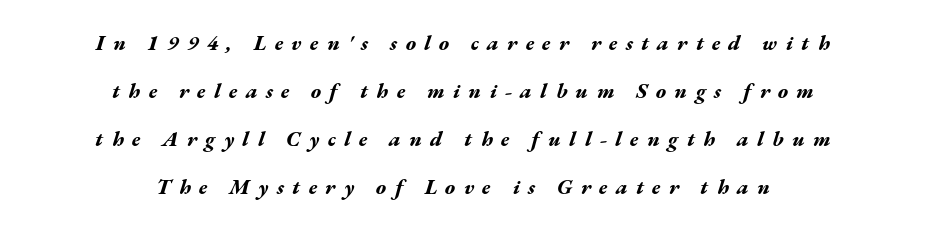
These lines are centered, leaving both edges ragged. What stands out about the letter spacing? Its width — letters are far apart. You can tell it's italic because the verticals aren't actually vertical. Type without underlining.
